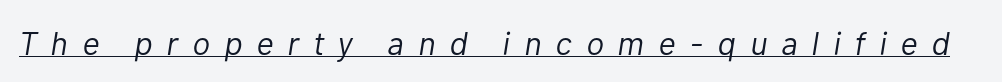
The image shows 33 px light type, italic (leaning right); set unusually wide letter spacing (+0.43 em), underlined; low stroke contrast and a medium x-height.
